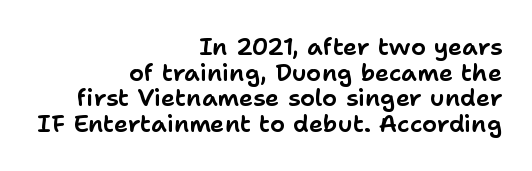
{"italic": "no", "underline": "no", "align": "right", "line_spacing": "tight", "line_spacing_ratio": 1.07, "letter_spacing": "normal", "letter_spacing_em": 0.0, "glyph_px": 24}
